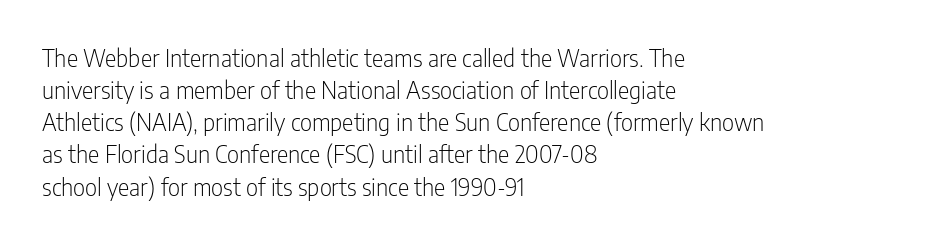
{"italic": "no", "bold": "no", "underline": "no", "align": "left", "line_spacing": "normal", "line_spacing_ratio": 1.34, "letter_spacing": "normal", "letter_spacing_em": 0.0, "glyph_px": 24}
